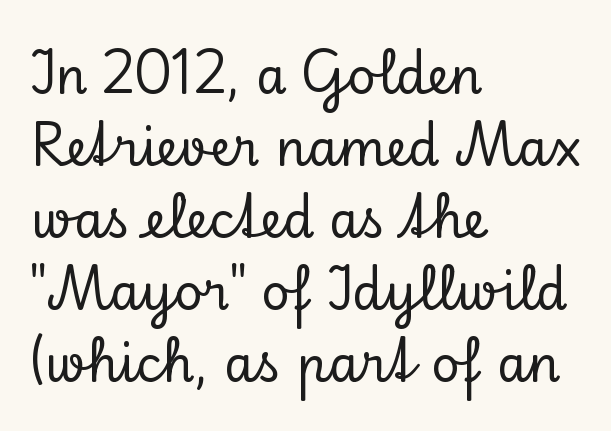
Q: Is the text italic (slanted)? A: No, it is upright.
Q: Is the text underlined? A: No.
Q: How is the paragraph aligned? A: Left-aligned.
Q: Is the spacing between letters normal or unusually wide? A: Normal.
Q: Is the spacing between lines tight, normal or loose? A: Normal.
Q: Width (condensed, normal, or wide)? A: Normal.
Q: Stroke contrast? A: Low.
Q: x-height? A: Small.
Q: Monospaced? A: No.
